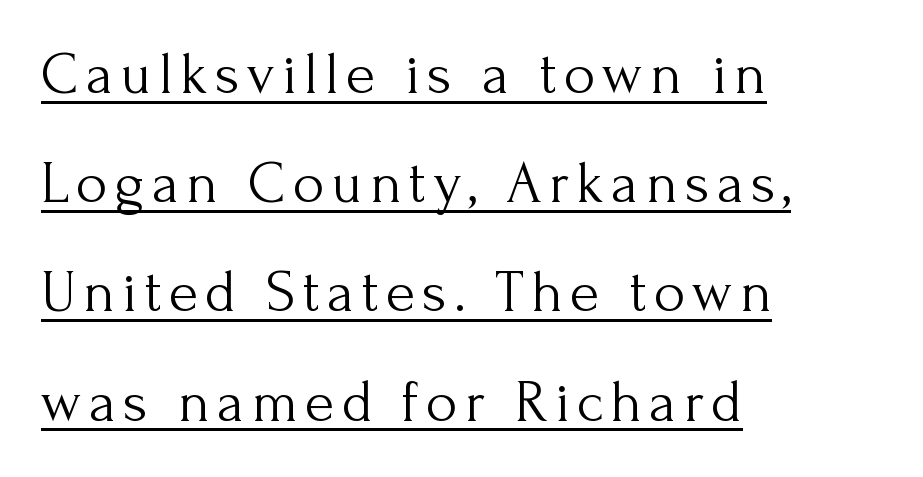
The image shows 60 px light serif type, upright; set left-aligned, line spacing 1.82x, underlined; medium stroke contrast and a small x-height.
